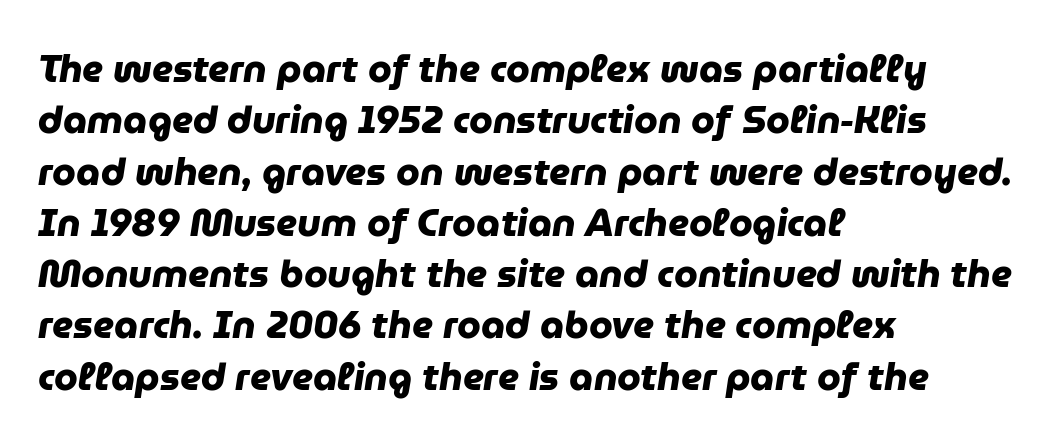
Here the designer chose a conventional face with non-uniform glyph widths. The passage shown has conventional tracking throughout. If you drew a ruler down the left edge, every line would touch it. This block has exactly the height ordinary leading produces. A clean baseline with only descenders dipping below it. These lines carry a lot of weight — the face is fully bold.
